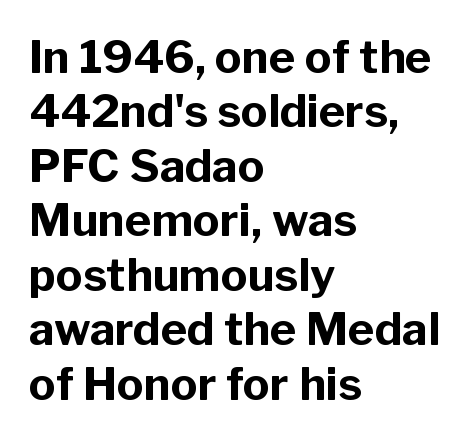
{"serif": "no", "italic": "no", "bold": "yes", "weight": "bold", "width": "normal", "stroke_contrast": "low", "x_height": "medium", "monospaced": "no", "underline": "no", "align": "left", "line_spacing_ratio": 1.21, "letter_spacing": "normal", "letter_spacing_em": 0.0, "glyph_px": 45}
